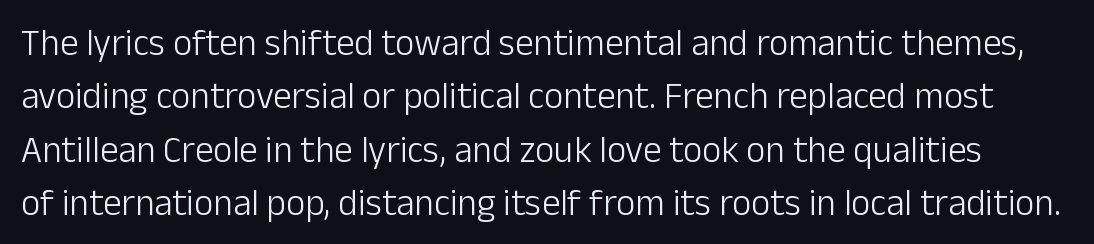
Q: Is the text bold? A: No.
Q: Is the text italic (slanted)? A: No, it is upright.
Q: Is the typeface a serif or a sans-serif typeface? A: Sans-serif.
Q: Is the text underlined? A: No.
Q: Is the spacing between letters normal or unusually wide? A: Normal.
Q: Is the spacing between lines tight, normal or loose? A: Normal.
Q: Width (condensed, normal, or wide)? A: Normal.
Q: Stroke contrast? A: Low.
Q: x-height? A: Medium.
Q: Monospaced? A: No.
